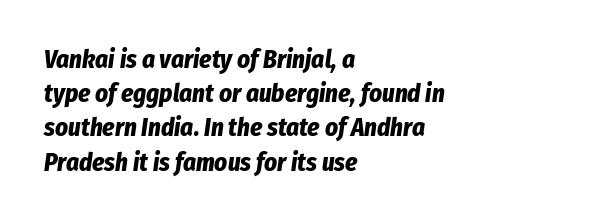
This rendering leaves character spacing at its baseline value. Each glyph is drawn with heavy, bold strokes. Left-aligned paragraph, ragged on the right. Reading down the column, the eye jumps a familiar distance to each next line.
